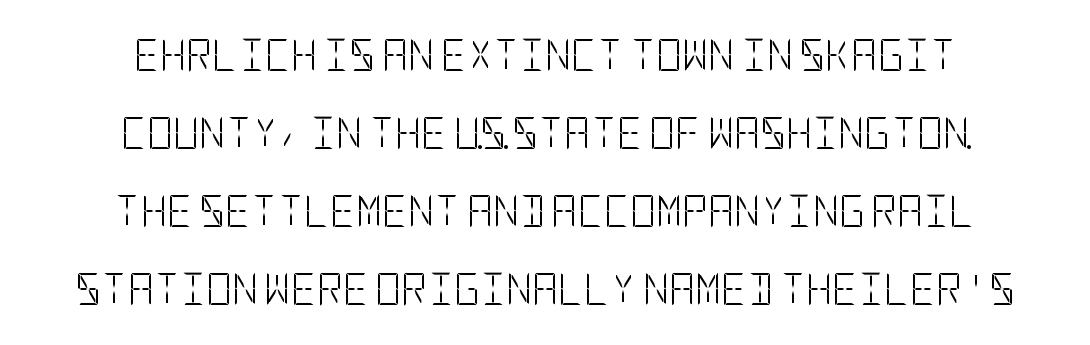
The typeface chosen for these lines omits serifs. Quick note: interline space is abundant. Every character sits straight up, as roman type does. Underline: absent.
